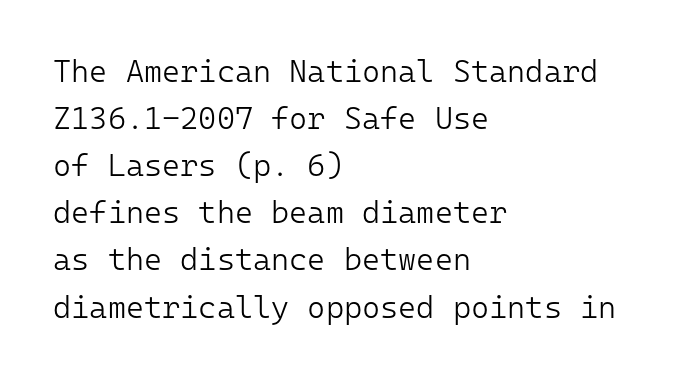
Q: Is the text bold? A: No.
Q: Is the text italic (slanted)? A: No, it is upright.
Q: Is the typeface a serif or a sans-serif typeface? A: Sans-serif.
Q: Is the text underlined? A: No.
Q: How is the paragraph aligned? A: Left-aligned.
Q: Is the spacing between letters normal or unusually wide? A: Normal.
Q: Is the spacing between lines tight, normal or loose? A: Normal.
Q: Width (condensed, normal, or wide)? A: Normal.
Q: Stroke contrast? A: Low.
Q: x-height? A: Medium.
Q: Monospaced? A: Yes.
